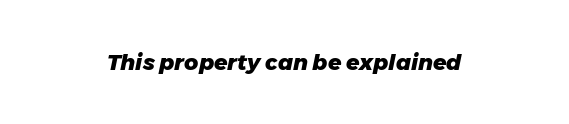
The image shows 22 px bold type, italic (leaning right); set centered, normal letter spacing, not underlined.
